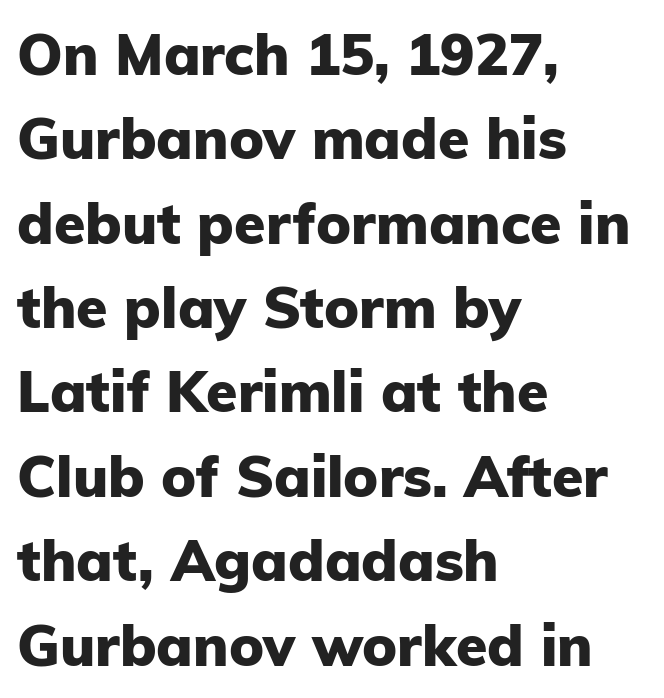
The image shows 57 px heavy sans-serif type, upright; set left-aligned, normal line spacing (1.48x), normal letter spacing, not underlined; low stroke contrast and a medium x-height.
